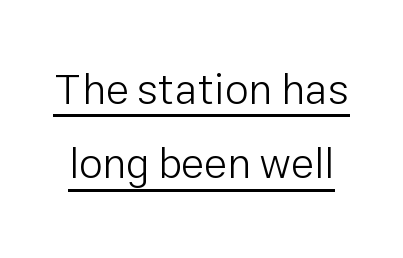
{"serif": "no", "italic": "no", "bold": "no", "weight": "light", "width": "normal", "stroke_contrast": "low", "x_height": "medium", "monospaced": "no", "underline": "yes", "line_spacing_ratio": 1.73, "letter_spacing": "normal", "letter_spacing_em": 0.0, "glyph_px": 43}
